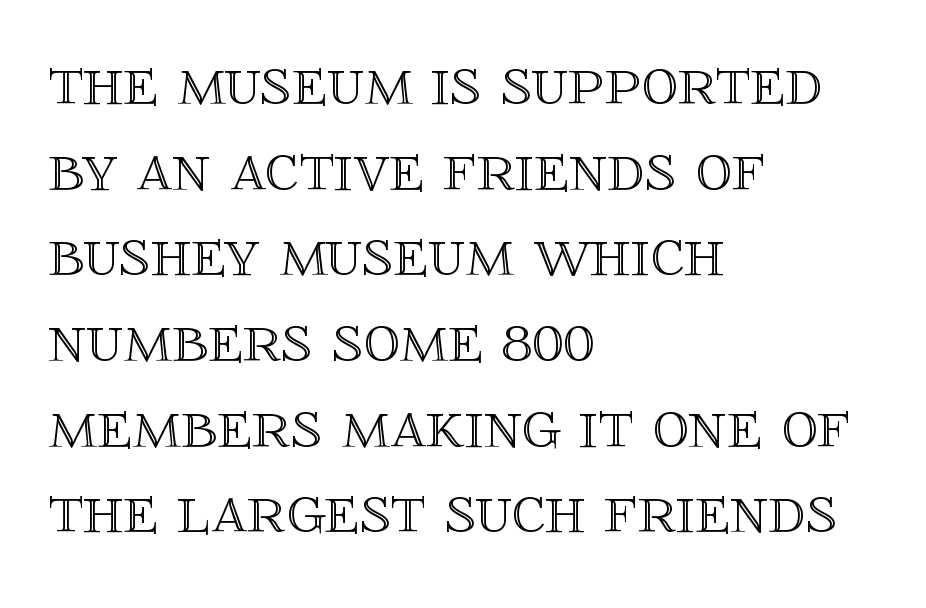
Letters rest on an invisible, unmarked baseline. If you drew a line through each stem, it would be perfectly vertical. Short and long lines alike share a common starting point at left. The face used here is proportionally spaced, like ordinary book or web type.
